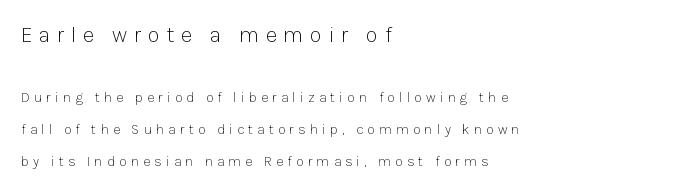
Q: Is the text bold? A: No.
Q: Is the text italic (slanted)? A: No, it is upright.
Q: Is the text underlined? A: No.
Q: How is the paragraph aligned? A: Left-aligned.
Q: Is the spacing between letters normal or unusually wide? A: Unusually wide.
Q: Is the spacing between lines tight, normal or loose? A: Loose.
Q: Which block of text is set in a larger size, the first (top) or the second (bottom)? A: The first (top) one.
